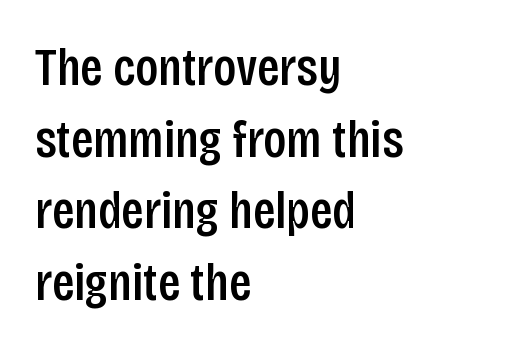
Q: Is the text bold? A: Semi-bold.
Q: Is the text italic (slanted)? A: No, it is upright.
Q: Is the typeface a serif or a sans-serif typeface? A: Sans-serif.
Q: Is the text underlined? A: No.
Q: How is the paragraph aligned? A: Left-aligned.
Q: Is the spacing between letters normal or unusually wide? A: Normal.
Q: Is the spacing between lines tight, normal or loose? A: Normal.
Q: Width (condensed, normal, or wide)? A: Condensed.
Q: Stroke contrast? A: Low.
Q: x-height? A: Large.
Q: Monospaced? A: No.
